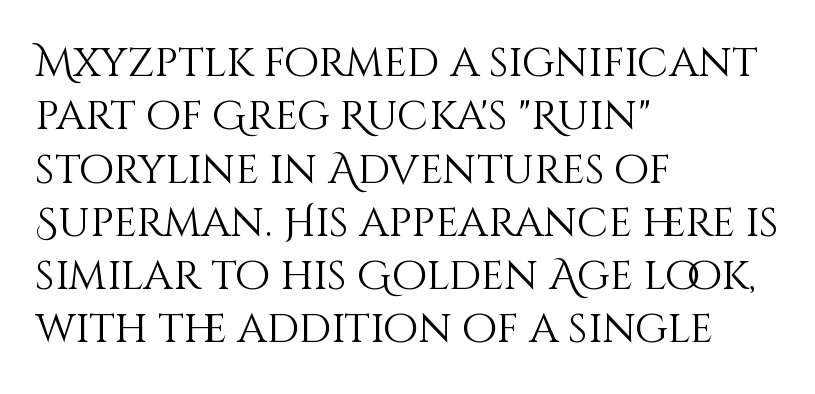
Underlining? Definitely not there. Alignment: flush left. The face used here is proportionally spaced, like ordinary book or web type. Caption: face not bold, strokes unweighted.
